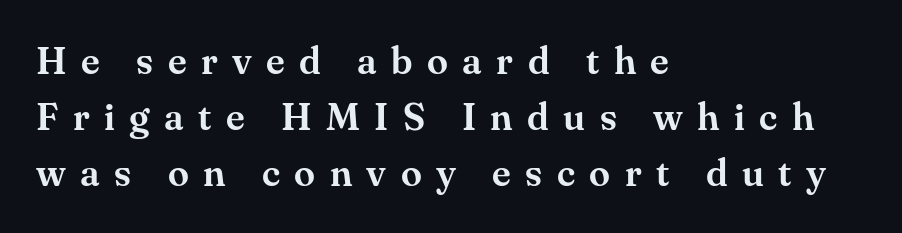
Q: Is the text italic (slanted)? A: No, it is upright.
Q: Is the typeface a serif or a sans-serif typeface? A: Serif.
Q: Is the text underlined? A: No.
Q: How is the paragraph aligned? A: Left-aligned.
Q: Is the spacing between letters normal or unusually wide? A: Unusually wide.
Q: Is the spacing between lines tight, normal or loose? A: Normal.
Q: Width (condensed, normal, or wide)? A: Normal.
Q: Stroke contrast? A: Medium.
Q: x-height? A: Small.
Q: Monospaced? A: No.
